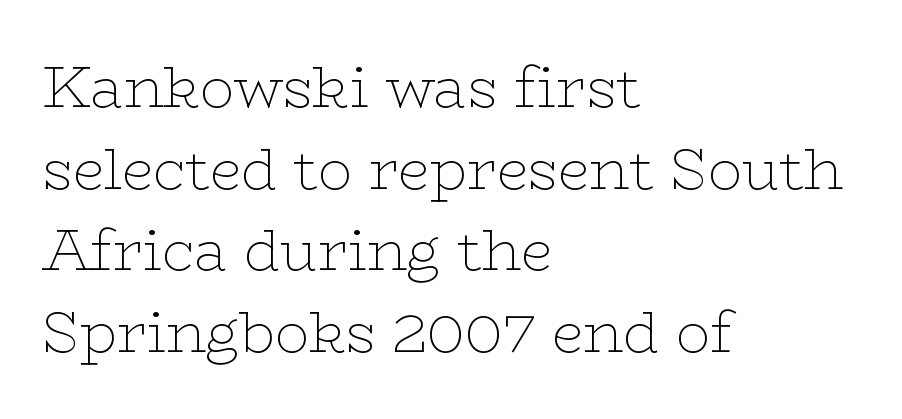
Q: Is the text bold? A: No.
Q: Is the text italic (slanted)? A: No, it is upright.
Q: Is the typeface a serif or a sans-serif typeface? A: Serif.
Q: Is the text underlined? A: No.
Q: How is the paragraph aligned? A: Left-aligned.
Q: Is the spacing between letters normal or unusually wide? A: Normal.
Q: Is the spacing between lines tight, normal or loose? A: Normal.
Q: Width (condensed, normal, or wide)? A: Wide.
Q: Stroke contrast? A: Low.
Q: x-height? A: Medium.
Q: Monospaced? A: No.
